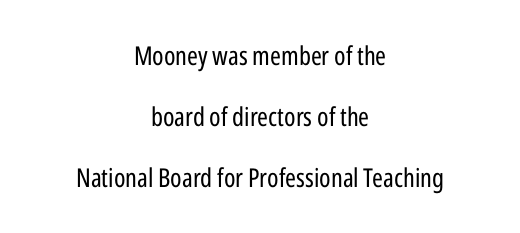
Weight: regular or lighter. The typesetter chose a symmetrical, centered arrangement here. The line-height multiplier appears high, well above default. This rendering features lettering with no underline. The gaps between neighbouring characters are ordinary and unremarkable. Style check: upright.
